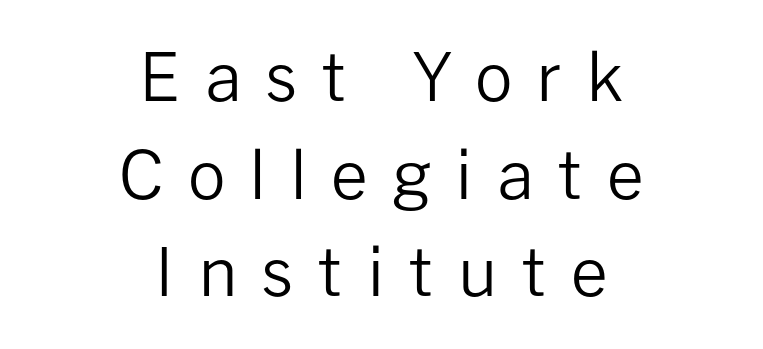
The image shows 66 px regular-weight sans-serif type, upright; set centered, normal line spacing (1.48x), unusually wide letter spacing (+0.36 em), not underlined; low stroke contrast and a medium x-height.
